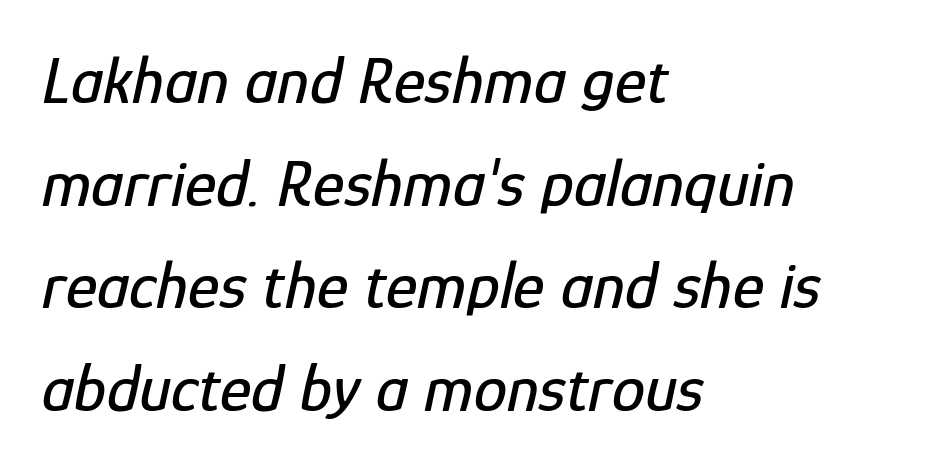
{"italic": "yes", "lean": "right", "slant_degrees": 12, "width": "condensed", "stroke_contrast": "low", "x_height": "medium", "monospaced": "no", "underline": "no", "align": "left", "line_spacing": "normal", "line_spacing_ratio": 1.53, "letter_spacing": "normal", "letter_spacing_em": 0.0, "glyph_px": 67}
